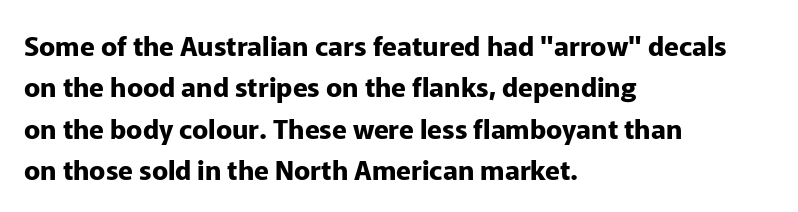
Q: Is the text bold? A: Yes.
Q: Is the text italic (slanted)? A: No, it is upright.
Q: Is the text underlined? A: No.
Q: How is the paragraph aligned? A: Left-aligned.
Q: Is the spacing between letters normal or unusually wide? A: Normal.
Q: Is the spacing between lines tight, normal or loose? A: Normal.
